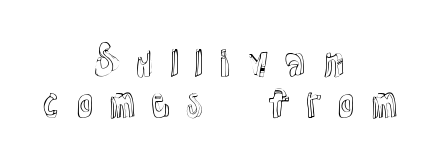
Q: Is the text italic (slanted)? A: No, it is upright.
Q: Is the text underlined? A: No.
Q: How is the paragraph aligned? A: Centered.
Q: Is the spacing between letters normal or unusually wide? A: Unusually wide.
Q: Is the spacing between lines tight, normal or loose? A: Tight.
Q: Width (condensed, normal, or wide)? A: Normal.
Q: x-height? A: Medium.
Q: Monospaced? A: No.
